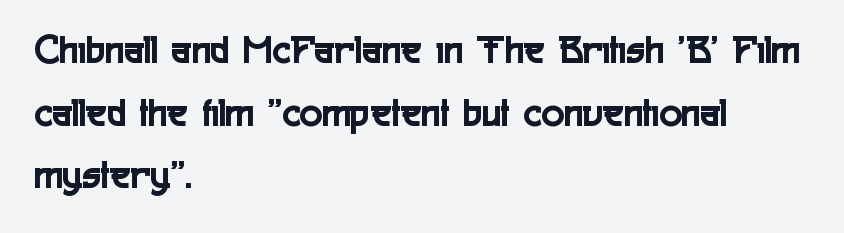
The image shows 42 px condensed sans-serif type, upright; set left-aligned, normal line spacing (1.49x), normal letter spacing, not underlined; a medium x-height.
